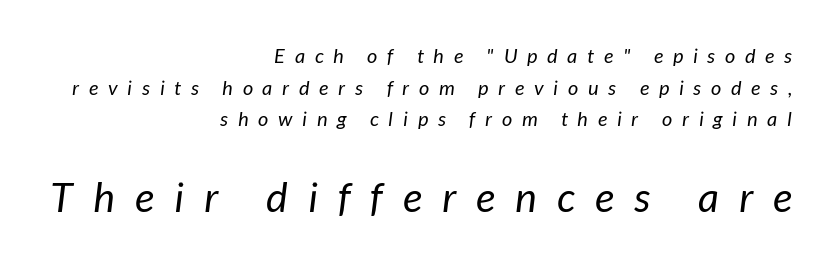
The image shows 41 px regular-weight type, italic (leaning right); set right-aligned, normal line spacing (1.58x), unusually wide letter spacing (+0.49 em), not underlined; the second (bottom) block is 2.05x larger; low stroke contrast and a medium x-height.
